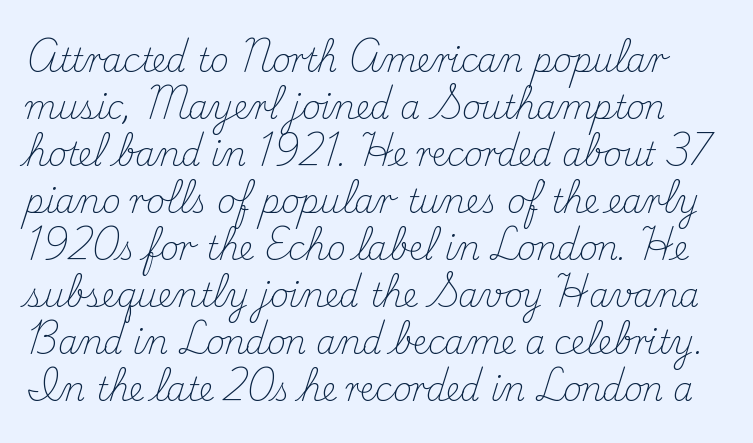
The image shows 32 px light serif type; set normal line spacing (1.47x), normal letter spacing, not underlined; medium stroke contrast and a small x-height.
